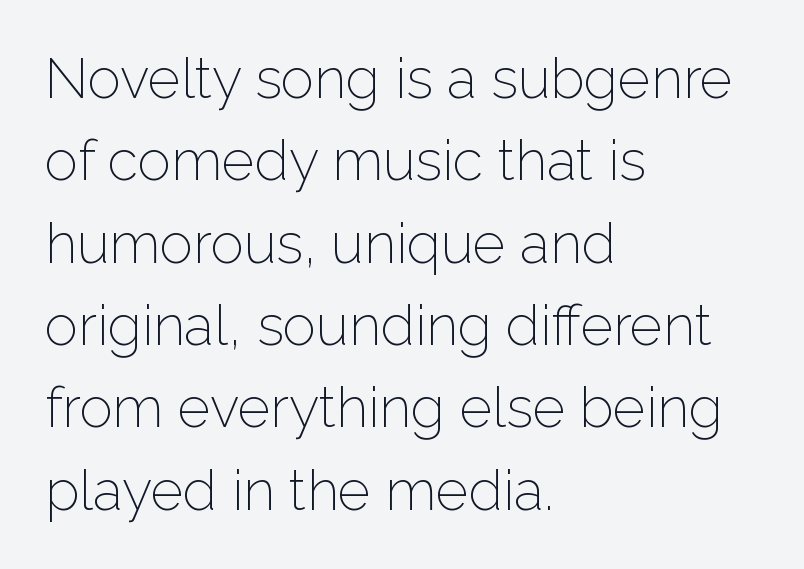
Q: Is the text bold? A: No.
Q: Is the text italic (slanted)? A: No, it is upright.
Q: Is the typeface a serif or a sans-serif typeface? A: Sans-serif.
Q: Is the text underlined? A: No.
Q: How is the paragraph aligned? A: Left-aligned.
Q: Is the spacing between letters normal or unusually wide? A: Normal.
Q: Is the spacing between lines tight, normal or loose? A: Normal.
Q: Width (condensed, normal, or wide)? A: Normal.
Q: Stroke contrast? A: Low.
Q: x-height? A: Medium.
Q: Monospaced? A: No.
